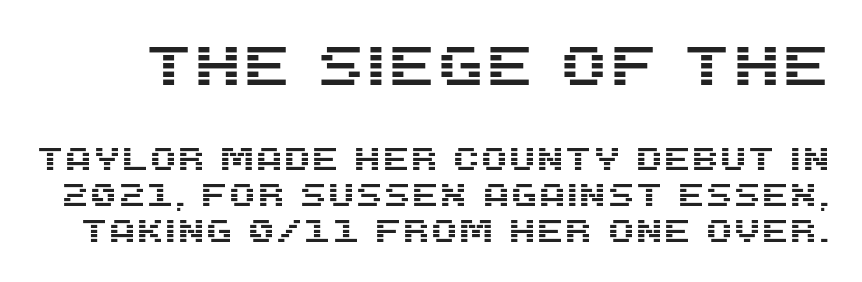
Q: Is the text italic (slanted)? A: No, it is upright.
Q: Is the typeface a serif or a sans-serif typeface? A: Sans-serif.
Q: Is the text underlined? A: No.
Q: Is the spacing between letters normal or unusually wide? A: Normal.
Q: Is the spacing between lines tight, normal or loose? A: Tight.
Q: Which block of text is set in a larger size, the first (top) or the second (bottom)? A: The first (top) one.
Q: Width (condensed, normal, or wide)? A: Normal.
Q: Stroke contrast? A: Medium.
Q: x-height? A: Large.
Q: Monospaced? A: No.
